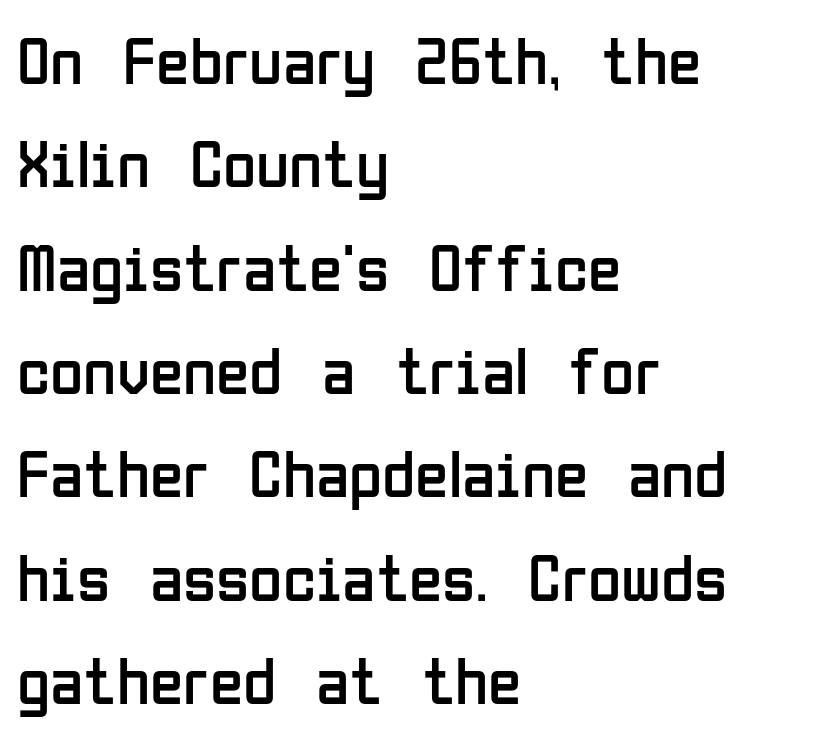
The image shows 68 px regular-weight, condensed sans-serif type, upright; set left-aligned, normal line spacing (1.52x), normal letter spacing, not underlined; low stroke contrast and a medium x-height.
